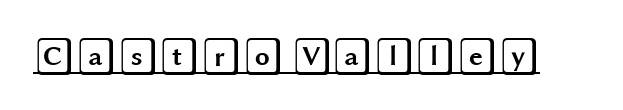
{"italic": "no", "width": "wide", "x_height": "large", "underline": "yes", "letter_spacing": "normal", "letter_spacing_em": 0.0, "glyph_px": 38}
